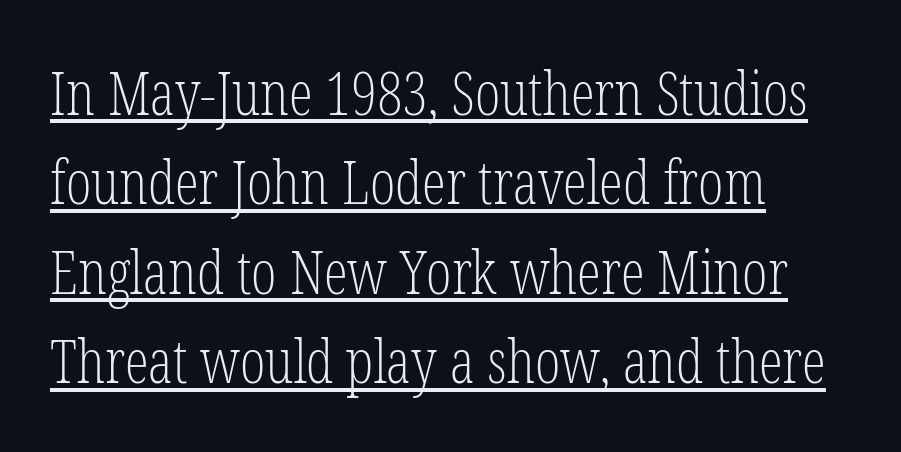
Q: Is the text bold? A: No.
Q: Is the text italic (slanted)? A: No, it is upright.
Q: Is the typeface a serif or a sans-serif typeface? A: Serif.
Q: Is the text underlined? A: Yes.
Q: How is the paragraph aligned? A: Left-aligned.
Q: Is the spacing between letters normal or unusually wide? A: Normal.
Q: Is the spacing between lines tight, normal or loose? A: Normal.
Q: Width (condensed, normal, or wide)? A: Condensed.
Q: Stroke contrast? A: Low.
Q: x-height? A: Medium.
Q: Monospaced? A: No.
